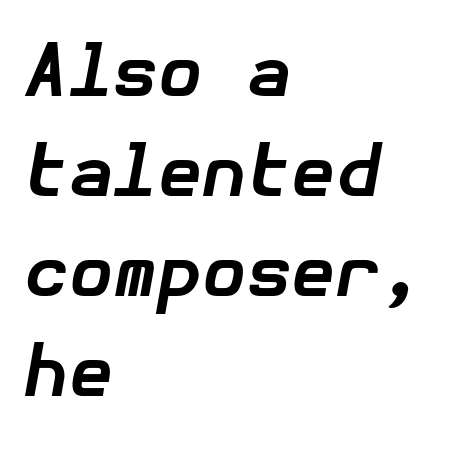
{"italic": "yes", "lean": "right", "slant_degrees": 10, "bold": "yes", "weight": "bold", "width": "normal", "stroke_contrast": "low", "x_height": "medium", "underline": "no", "align": "left", "line_spacing": "normal", "line_spacing_ratio": 1.39, "letter_spacing": "normal", "letter_spacing_em": 0.0, "glyph_px": 72}
